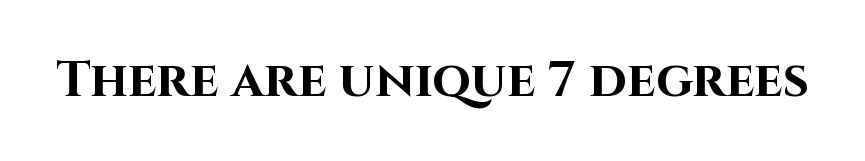
Q: Is the text bold? A: Yes.
Q: Is the text italic (slanted)? A: No, it is upright.
Q: Is the typeface a serif or a sans-serif typeface? A: Sans-serif.
Q: Is the text underlined? A: No.
Q: Is the spacing between letters normal or unusually wide? A: Normal.
Q: Width (condensed, normal, or wide)? A: Normal.
Q: Stroke contrast? A: High.
Q: x-height? A: Large.
Q: Monospaced? A: No.
